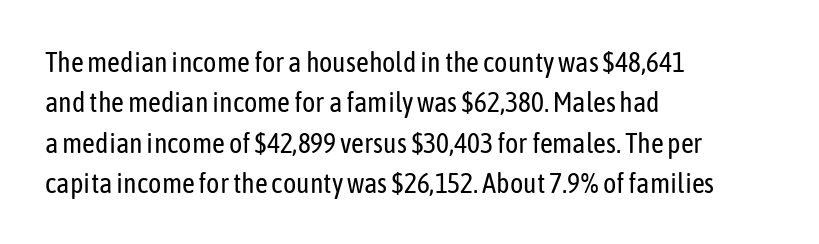
The image shows 28 px regular-weight, condensed sans-serif type, upright; set left-aligned, normal line spacing (1.44x), normal letter spacing, not underlined; low stroke contrast and a medium x-height.
